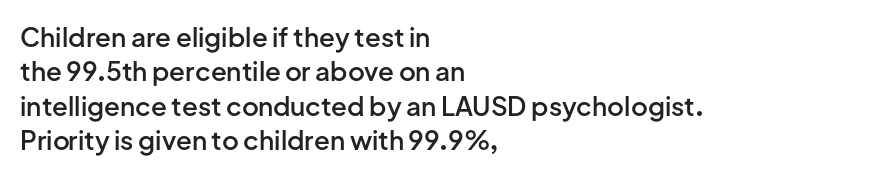
The image shows 26 px text type, upright; set left-aligned, normal line spacing (1.32x), normal letter spacing, not underlined.
